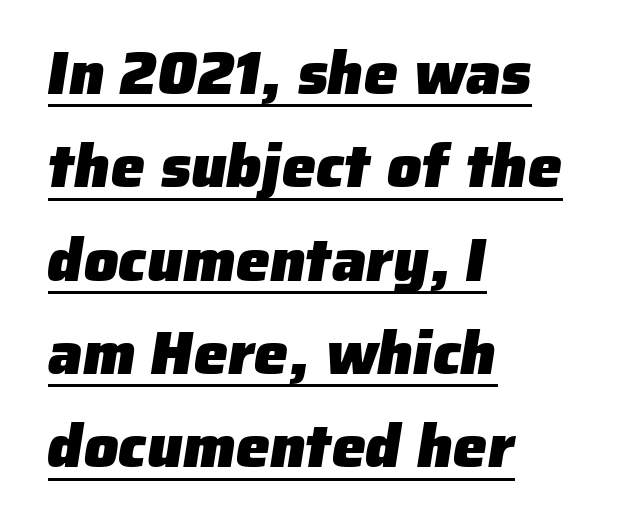
{"serif": "no", "bold": "yes", "weight": "heavy", "width": "normal", "stroke_contrast": "low", "x_height": "medium", "monospaced": "no", "underline": "yes", "align": "left", "line_spacing": "normal", "line_spacing_ratio": 1.53, "letter_spacing": "normal", "letter_spacing_em": 0.0, "glyph_px": 61}
